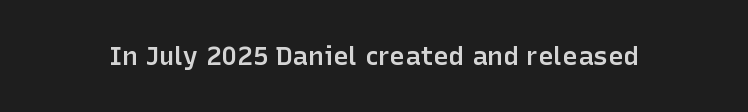
Ascenders rise straight up at ninety degrees. The typesetting leans somewhat heavy: a semibold. Observe the ordinary spacing: letters are neighbours, not strangers. Only glyphs here, with clear space below each row.
